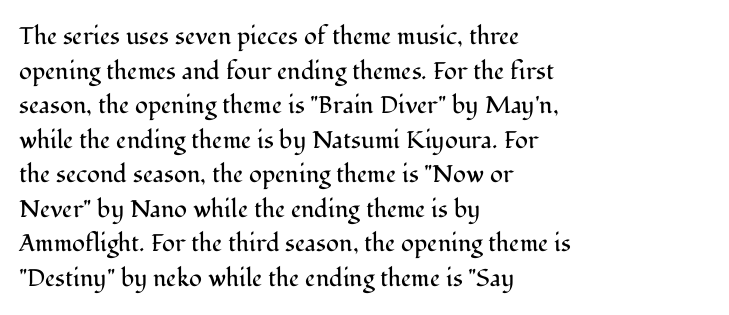
Q: Is the text bold? A: No.
Q: Is the text italic (slanted)? A: No, it is upright.
Q: Is the text underlined? A: No.
Q: How is the paragraph aligned? A: Left-aligned.
Q: Is the spacing between letters normal or unusually wide? A: Normal.
Q: Is the spacing between lines tight, normal or loose? A: Normal.
